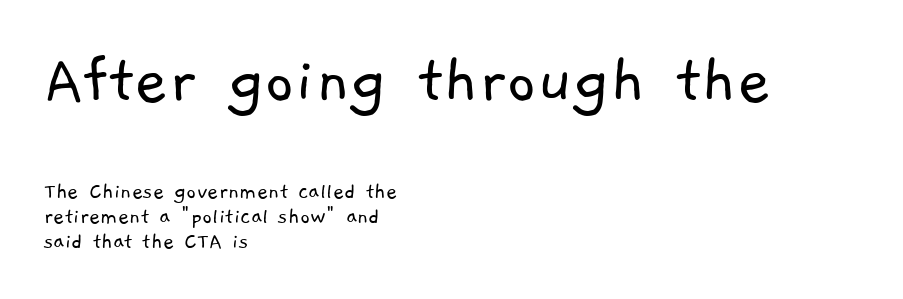
{"serif": "no", "bold": "no", "weight": "light", "width": "normal", "stroke_contrast": "low", "x_height": "medium", "monospaced": "no", "underline": "no", "align": "left", "line_spacing": "tight", "line_spacing_ratio": 1.05, "letter_spacing": "normal", "letter_spacing_em": 0.0, "larger_block": "first", "size_ratio": 3.04, "glyph_px": 73}
